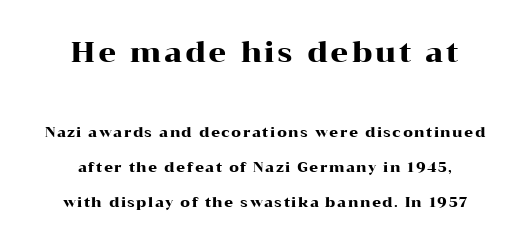
{"serif": "yes", "italic": "no", "width": "wide", "stroke_contrast": "high", "x_height": "medium", "monospaced": "no", "underline": "no", "align": "center", "line_spacing": "loose", "line_spacing_ratio": 2.49, "larger_block": "first", "size_ratio": 2.0, "glyph_px": 28}
